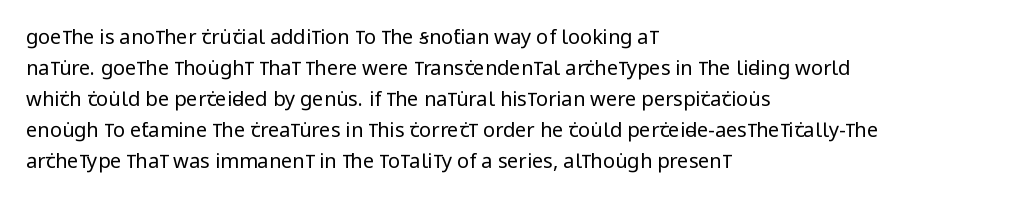
Q: Is the text bold? A: No.
Q: Is the text italic (slanted)? A: No, it is upright.
Q: Is the text underlined? A: No.
Q: How is the paragraph aligned? A: Left-aligned.
Q: Is the spacing between letters normal or unusually wide? A: Normal.
Q: Is the spacing between lines tight, normal or loose? A: Normal.
